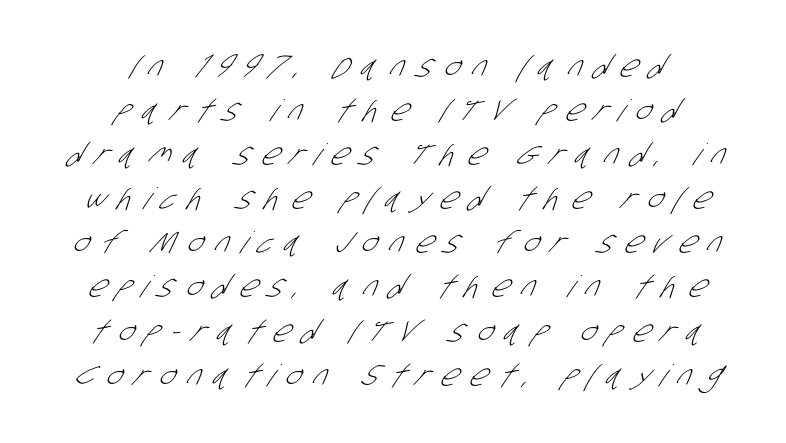
The image shows 30 px light, condensed sans-serif type; set centered, normal line spacing (1.47x), unusually wide letter spacing (+0.41 em), not underlined; low stroke contrast and a large x-height.
